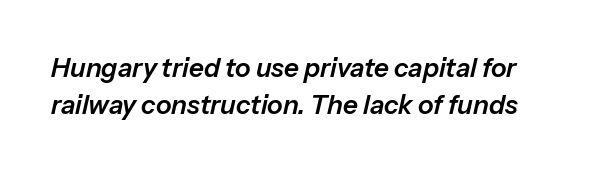
The image shows 26 px text type, italic (leaning right); set normal line spacing (1.44x), normal letter spacing, not underlined.
